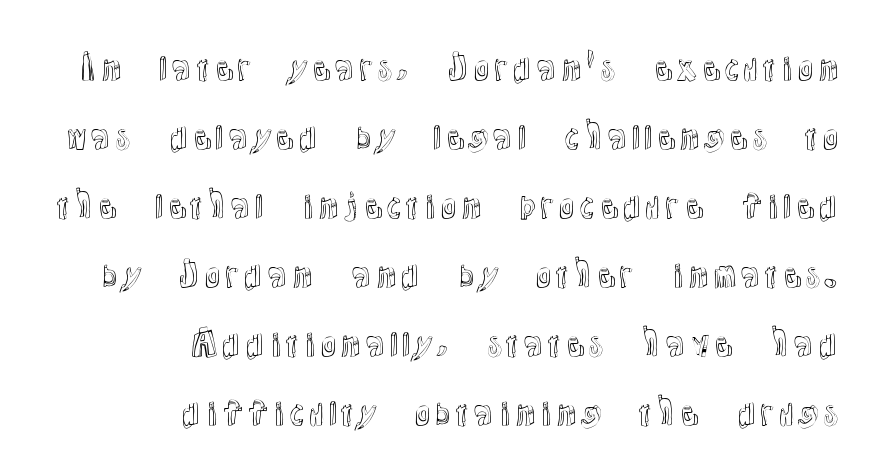
{"italic": "no", "width": "normal", "x_height": "medium", "monospaced": "no", "underline": "no", "align": "right", "line_spacing": "loose", "line_spacing_ratio": 2.03, "letter_spacing": "normal", "letter_spacing_em": 0.0, "glyph_px": 34}
